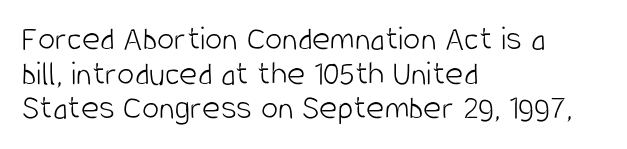
The image shows 35 px light, condensed sans-serif type, upright; set left-aligned, tight line spacing (0.99x), normal letter spacing, not underlined; low stroke contrast and a large x-height.
